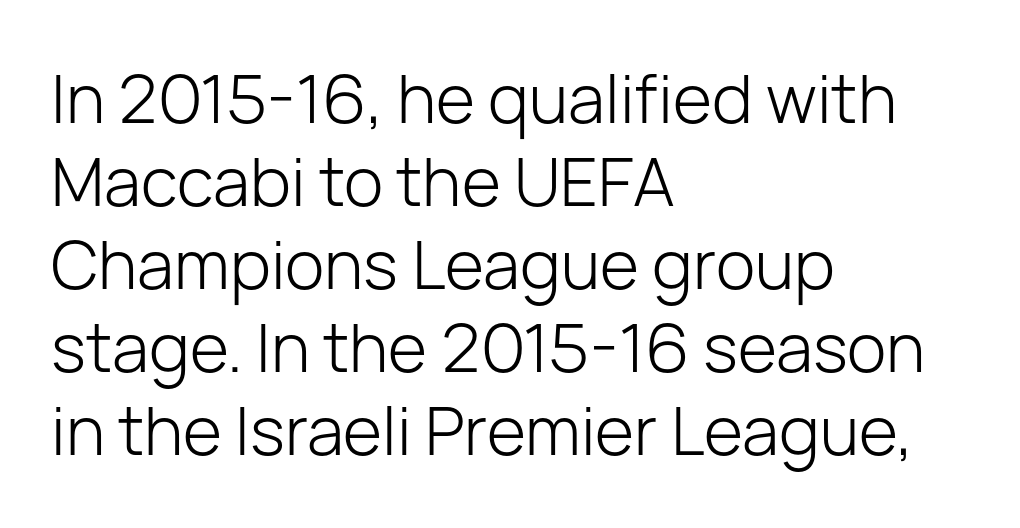
{"serif": "no", "italic": "no", "bold": "no", "weight": "light", "width": "normal", "stroke_contrast": "low", "x_height": "medium", "monospaced": "no", "underline": "no", "align": "left", "line_spacing_ratio": 1.24, "letter_spacing": "normal", "letter_spacing_em": 0.0, "glyph_px": 67}
